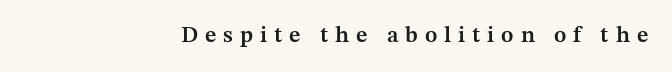
The image shows 23 px text type, upright; set right-aligned, unusually wide letter spacing (+0.3 em), not underlined.
